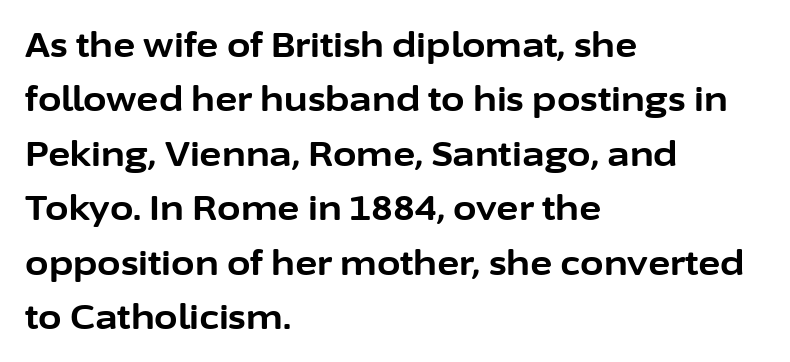
The image shows 34 px bold sans-serif type, upright; set left-aligned, normal line spacing (1.6x), normal letter spacing, not underlined; low stroke contrast and a medium x-height.
